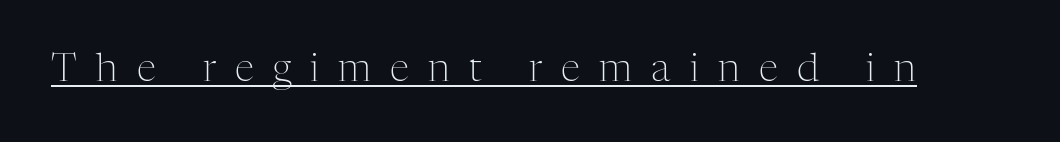
Q: Is the text bold? A: No.
Q: Is the text italic (slanted)? A: No, it is upright.
Q: Is the typeface a serif or a sans-serif typeface? A: Serif.
Q: Is the text underlined? A: Yes.
Q: Is the spacing between letters normal or unusually wide? A: Unusually wide.
Q: Width (condensed, normal, or wide)? A: Normal.
Q: Stroke contrast? A: Medium.
Q: x-height? A: Medium.
Q: Monospaced? A: No.
